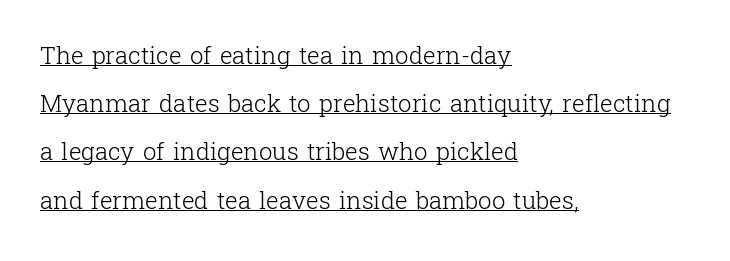
Quick note: not italic, upright. Letter spacing: default. This rendering features underlined lettering. Where is the straight margin? On the left.
